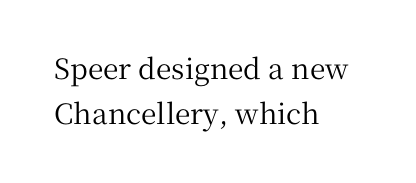
The passage shown has conventional tracking throughout. A student would call this left alignment; a typographer would say flush left, rag right. Anything drawn beneath the words? Only blank space. Typographically, this falls in the serif category.
